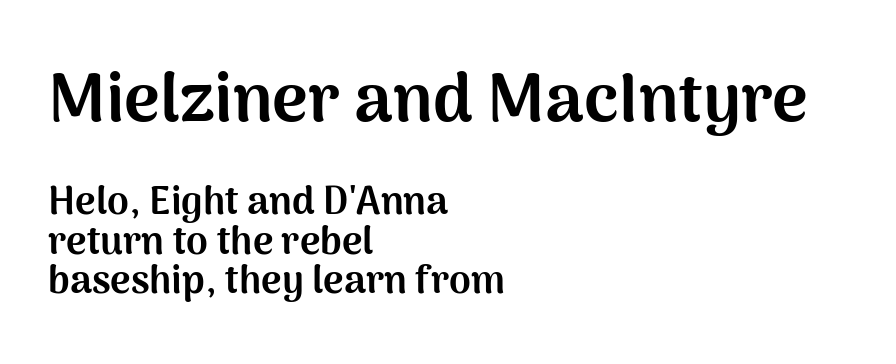
{"serif": "no", "italic": "no", "bold": "yes", "weight": "bold", "width": "normal", "stroke_contrast": "medium", "x_height": "medium", "monospaced": "no", "underline": "no", "align": "left", "line_spacing": "tight", "line_spacing_ratio": 1.02, "letter_spacing": "normal", "letter_spacing_em": 0.0, "larger_block": "first", "size_ratio": 1.74, "glyph_px": 68}
